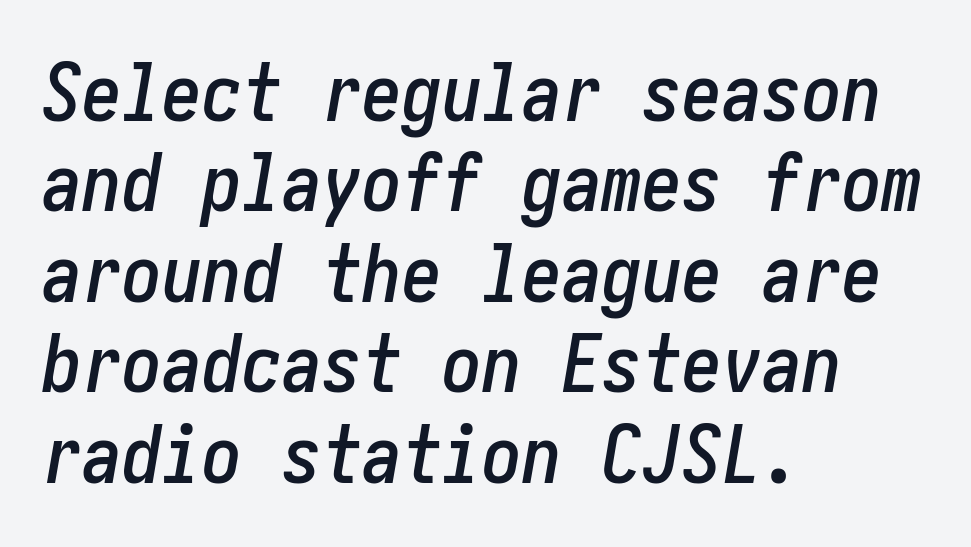
The image shows 80 px condensed type, italic (leaning right); set left-aligned, tight line spacing (1.13x), normal letter spacing, not underlined; low stroke contrast and a medium x-height.
